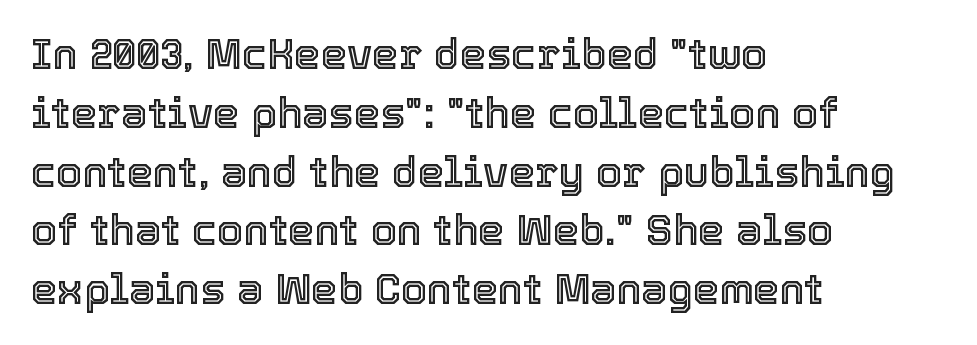
Q: Is the text italic (slanted)? A: No, it is upright.
Q: Is the text underlined? A: No.
Q: How is the paragraph aligned? A: Left-aligned.
Q: Is the spacing between letters normal or unusually wide? A: Normal.
Q: Is the spacing between lines tight, normal or loose? A: Normal.
Q: Width (condensed, normal, or wide)? A: Normal.
Q: x-height? A: Medium.
Q: Monospaced? A: No.
